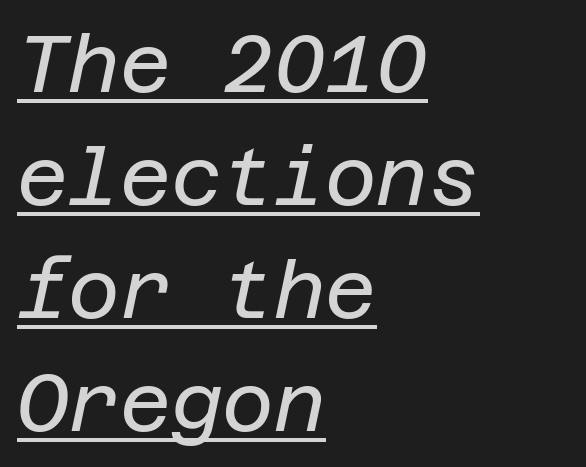
The image shows 79 px regular-weight type, italic (leaning right); set left-aligned, normal line spacing (1.43x), normal letter spacing, underlined; low stroke contrast and a large x-height.
